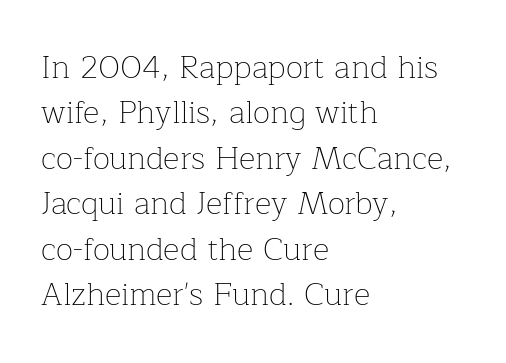
{"serif": "yes", "italic": "no", "bold": "no", "weight": "thin", "width": "normal", "stroke_contrast": "low", "x_height": "medium", "monospaced": "no", "underline": "no", "align": "left", "line_spacing": "normal", "line_spacing_ratio": 1.42, "letter_spacing": "normal", "letter_spacing_em": 0.0, "glyph_px": 32}
